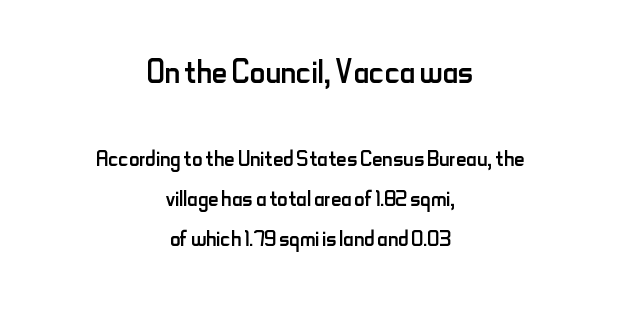
Q: Is the text bold? A: No.
Q: Is the text italic (slanted)? A: No, it is upright.
Q: Is the typeface a serif or a sans-serif typeface? A: Sans-serif.
Q: Is the text underlined? A: No.
Q: How is the paragraph aligned? A: Centered.
Q: Is the spacing between letters normal or unusually wide? A: Normal.
Q: Is the spacing between lines tight, normal or loose? A: Normal.
Q: Which block of text is set in a larger size, the first (top) or the second (bottom)? A: The first (top) one.
Q: Width (condensed, normal, or wide)? A: Condensed.
Q: Stroke contrast? A: Low.
Q: x-height? A: Small.
Q: Monospaced? A: No.
